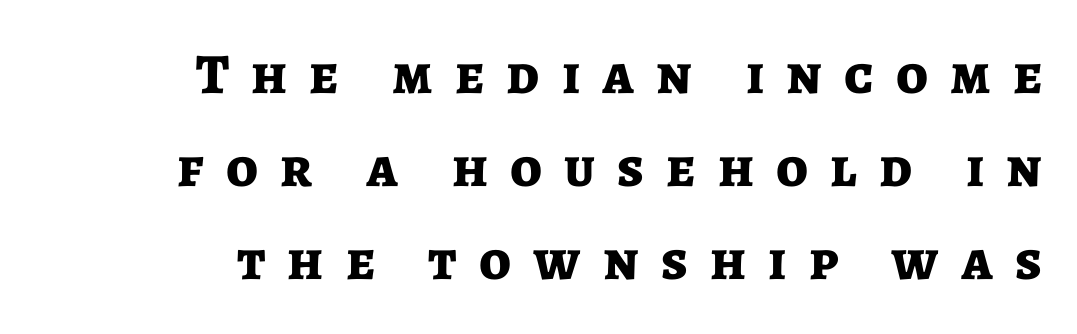
The image shows 57 px bold sans-serif type, upright; set right-aligned, normal line spacing (1.63x), unusually wide letter spacing (+0.39 em), not underlined; low stroke contrast and a medium x-height.
